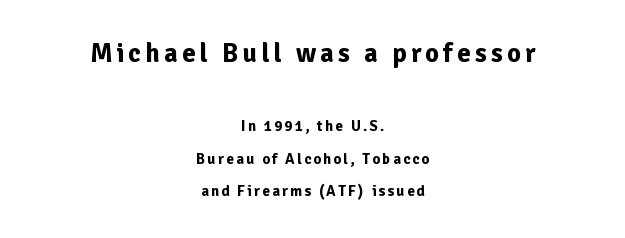
{"italic": "no", "bold": "yes", "underline": "no", "align": "center", "line_spacing": "loose", "line_spacing_ratio": 2.17, "larger_block": "first", "size_ratio": 1.8, "glyph_px": 27}
